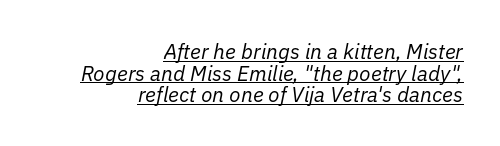
Compared with typical paragraphs, the rows here are closer together. You can tell it's italic because the verticals aren't actually vertical. Notice how a bar underscores the lettering throughout. Where is the straight margin? On the right. The type is set solid horizontally, with unmodified tracking.
